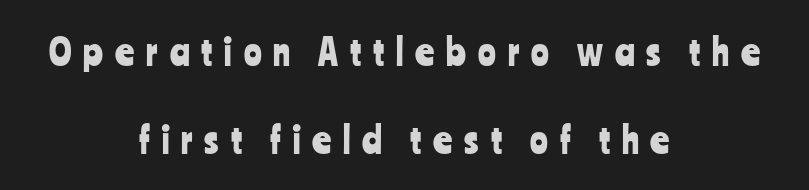
{"serif": "no", "italic": "no", "width": "condensed", "stroke_contrast": "low", "x_height": "medium", "monospaced": "no", "underline": "no", "align": "center", "line_spacing": "loose", "line_spacing_ratio": 2.39, "letter_spacing": "wide", "letter_spacing_em": 0.32, "glyph_px": 37}
